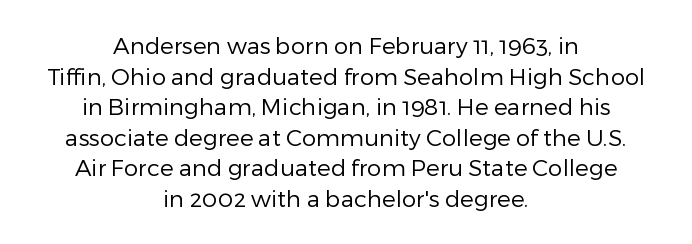
Interline gaps are of average width in this sample. Posture: upright roman. The glyphs are unaccompanied by any horizontal stroke below them. Teacher's note: observe the equal gaps on both sides — that is centered alignment. Stems here are at most as thick as an everyday book face.
